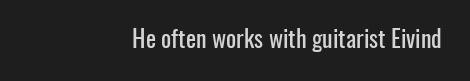
{"italic": "no", "underline": "no", "align": "right", "letter_spacing": "normal", "letter_spacing_em": 0.0, "glyph_px": 24}
